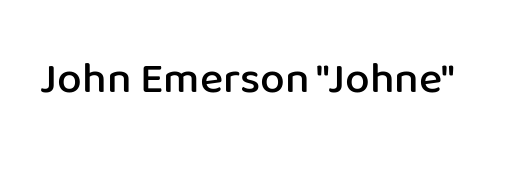
Characters remain perfectly vertical along every line. Slightly chunky letters — semibold, I'd say, not full bold. Note the varied advance widths — an 'i' is clearly narrower than an 'm'. The space beneath each line is pristine and unruled. How are the letters spaced? Ordinarily, with no added tracking.
